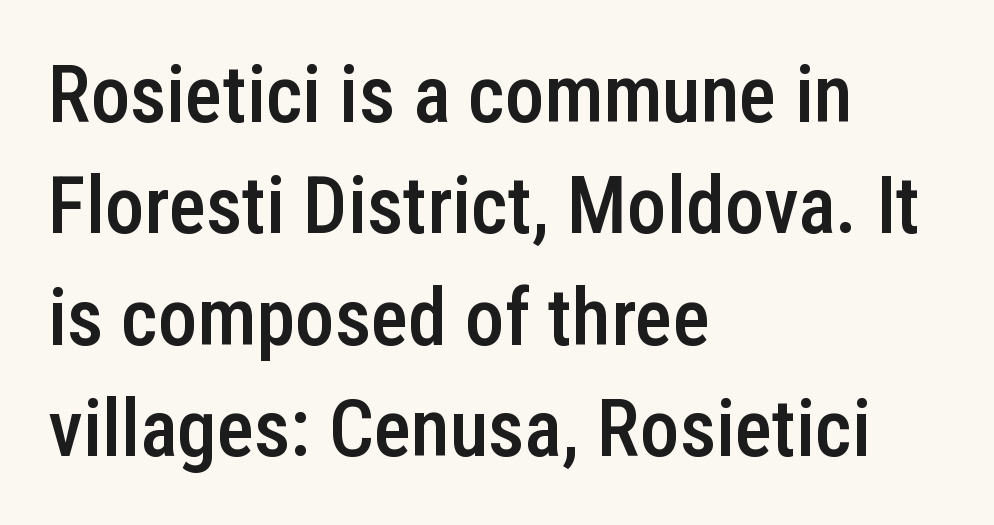
Q: Is the text bold? A: Semi-bold.
Q: Is the text italic (slanted)? A: No, it is upright.
Q: Is the typeface a serif or a sans-serif typeface? A: Sans-serif.
Q: Is the text underlined? A: No.
Q: How is the paragraph aligned? A: Left-aligned.
Q: Is the spacing between letters normal or unusually wide? A: Normal.
Q: Is the spacing between lines tight, normal or loose? A: Normal.
Q: Width (condensed, normal, or wide)? A: Condensed.
Q: Stroke contrast? A: Low.
Q: x-height? A: Medium.
Q: Monospaced? A: No.
